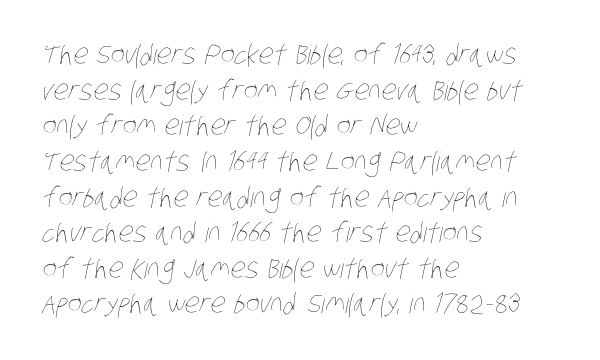
{"bold": "no", "underline": "no", "align": "left", "line_spacing": "normal", "line_spacing_ratio": 1.32, "letter_spacing": "normal", "letter_spacing_em": 0.0, "glyph_px": 27}
